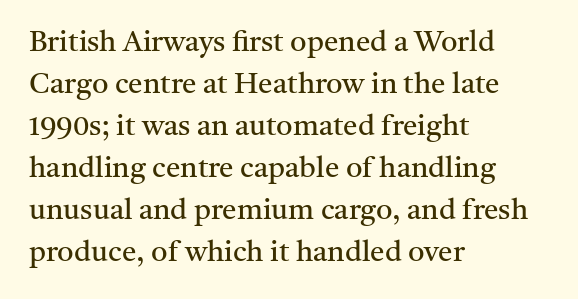
Q: Is the text bold? A: No.
Q: Is the text italic (slanted)? A: No, it is upright.
Q: Is the typeface a serif or a sans-serif typeface? A: Serif.
Q: Is the text underlined? A: No.
Q: How is the paragraph aligned? A: Left-aligned.
Q: Is the spacing between letters normal or unusually wide? A: Normal.
Q: Is the spacing between lines tight, normal or loose? A: Normal.
Q: Width (condensed, normal, or wide)? A: Normal.
Q: Stroke contrast? A: Medium.
Q: x-height? A: Medium.
Q: Monospaced? A: No.
